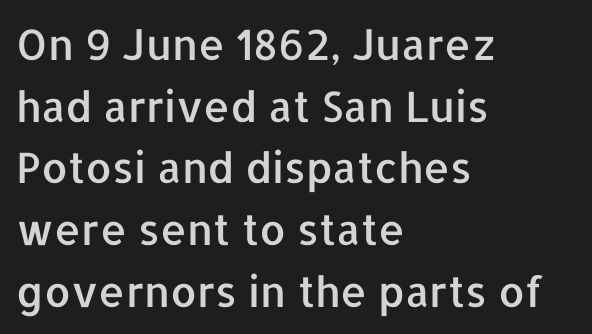
The image shows 42 px sans-serif type, upright; set left-aligned, normal line spacing (1.47x), normal letter spacing, not underlined; low stroke contrast and a medium x-height.
